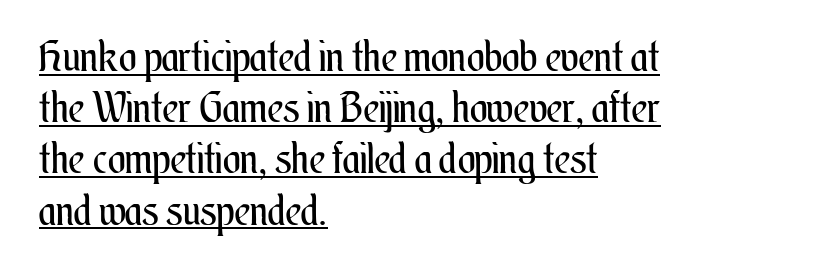
Glyph-to-glyph distance matches everyday printed text. Think of a printed novel: that variable character pitch is what you see here. The setting favours the left margin, as ordinary paragraphs usually do. Has an underline been added? It has. It's the straight-up-and-down kind of type.
